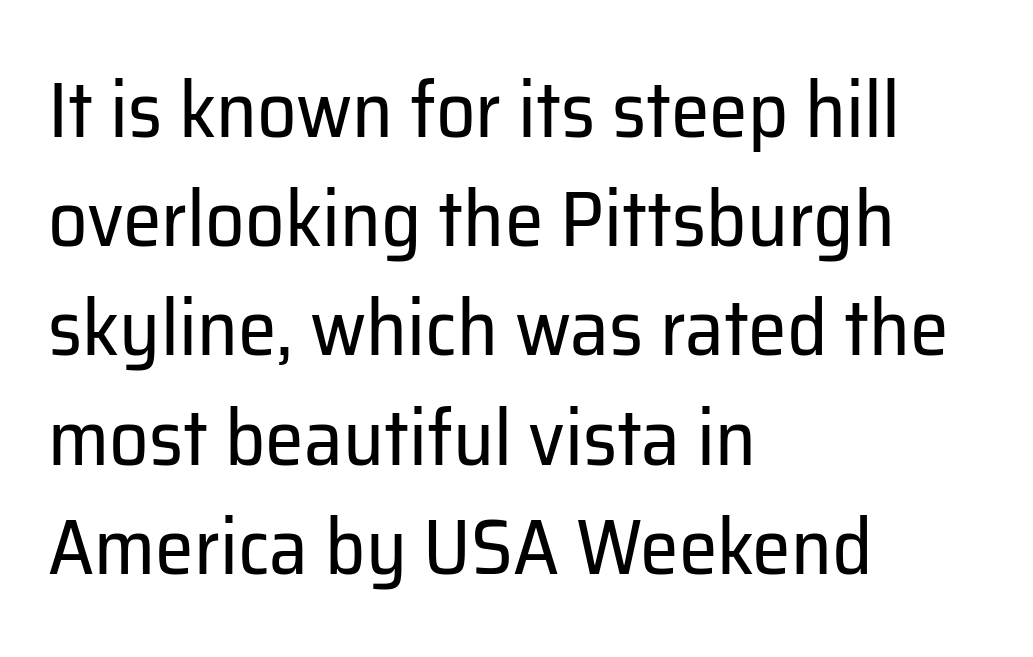
To sum up the face: it is a sans, with no serifs. The font's upright variant was chosen for this text. Letters have the restrained weight of plain body copy at most. The passage shown is typed in a proportional face where columns would drift.
